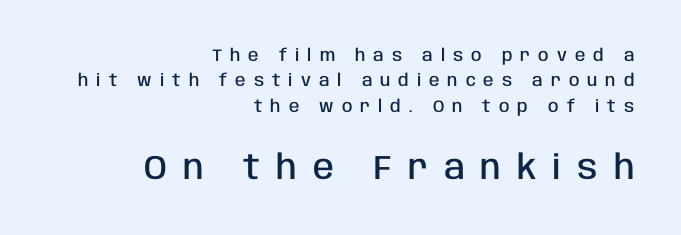
{"serif": "no", "italic": "no", "bold": "semi", "weight": "semibold", "width": "condensed", "stroke_contrast": "low", "x_height": "large", "monospaced": "no", "underline": "no", "align": "right", "line_spacing": "normal", "line_spacing_ratio": 1.5, "letter_spacing": "wide", "letter_spacing_em": 0.47, "larger_block": "second", "size_ratio": 2.0, "glyph_px": 34}
